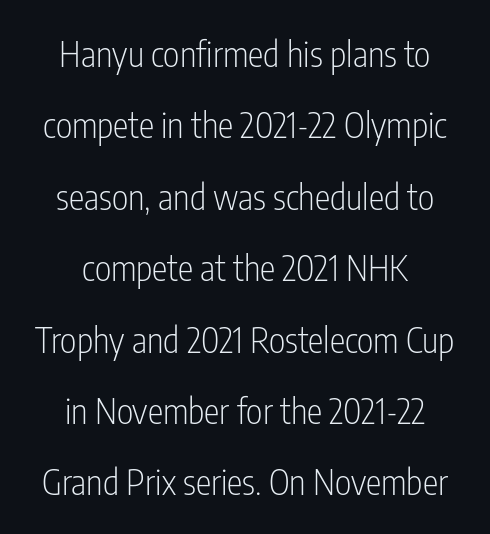
{"serif": "no", "italic": "no", "bold": "no", "weight": "light", "width": "condensed", "stroke_contrast": "low", "x_height": "medium", "monospaced": "no", "underline": "no", "align": "center", "line_spacing": "loose", "line_spacing_ratio": 2.04, "letter_spacing": "normal", "letter_spacing_em": 0.0, "glyph_px": 35}
